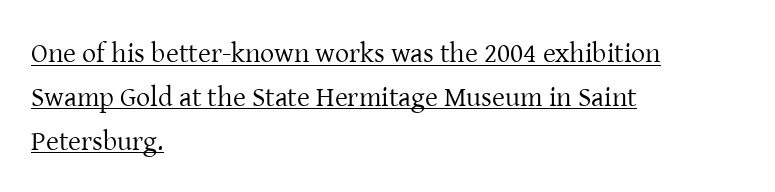
Q: Is the text bold? A: No.
Q: Is the text italic (slanted)? A: No, it is upright.
Q: Is the typeface a serif or a sans-serif typeface? A: Serif.
Q: Is the text underlined? A: Yes.
Q: How is the paragraph aligned? A: Left-aligned.
Q: Is the spacing between letters normal or unusually wide? A: Normal.
Q: Is the spacing between lines tight, normal or loose? A: Normal.
Q: Width (condensed, normal, or wide)? A: Normal.
Q: Stroke contrast? A: Low.
Q: x-height? A: Medium.
Q: Monospaced? A: No.
